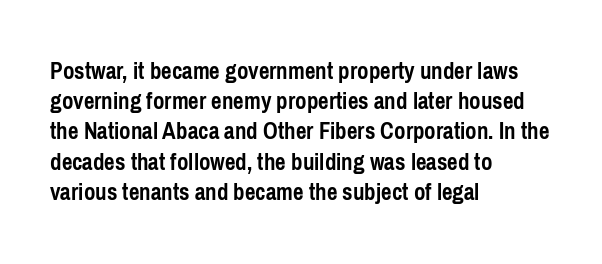
Q: Is the text bold? A: Yes.
Q: Is the text italic (slanted)? A: No, it is upright.
Q: Is the text underlined? A: No.
Q: How is the paragraph aligned? A: Left-aligned.
Q: Is the spacing between letters normal or unusually wide? A: Normal.
